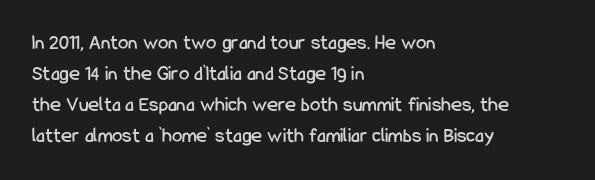
{"italic": "no", "underline": "no", "align": "left", "line_spacing": "normal", "line_spacing_ratio": 1.48, "letter_spacing": "normal", "letter_spacing_em": 0.0, "glyph_px": 21}
